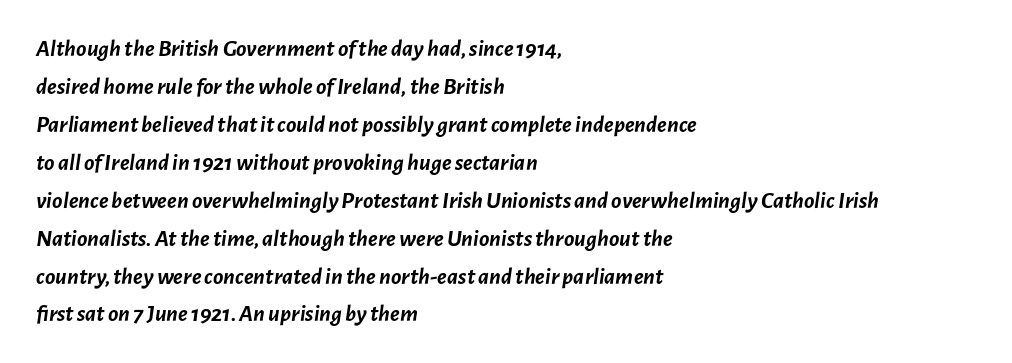
Q: Is the text bold? A: Yes.
Q: Is the text italic (slanted)? A: Yes, it leans right by about 7 degrees.
Q: Is the text underlined? A: No.
Q: How is the paragraph aligned? A: Left-aligned.
Q: Is the spacing between letters normal or unusually wide? A: Normal.
Q: Is the spacing between lines tight, normal or loose? A: Normal.
